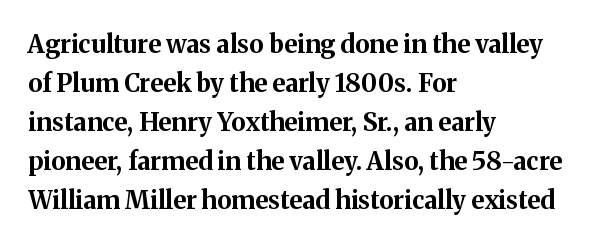
The image shows 25 px bold type, upright; set left-aligned, normal line spacing (1.56x), normal letter spacing, not underlined.
